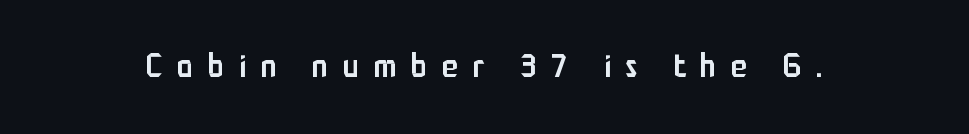
Q: Is the text bold? A: Semi-bold.
Q: Is the text italic (slanted)? A: No, it is upright.
Q: Is the typeface a serif or a sans-serif typeface? A: Sans-serif.
Q: Is the text underlined? A: No.
Q: Is the spacing between letters normal or unusually wide? A: Unusually wide.
Q: Width (condensed, normal, or wide)? A: Condensed.
Q: Stroke contrast? A: Low.
Q: x-height? A: Medium.
Q: Monospaced? A: No.
